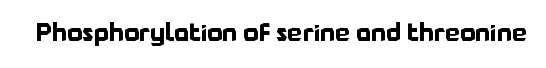
What stands out about the letter spacing? Nothing — it is the standard amount. Upright lettering throughout. Bold? Absolutely — the strokes are thick and heavy. The glyphs are unaccompanied by any horizontal stroke below them.
